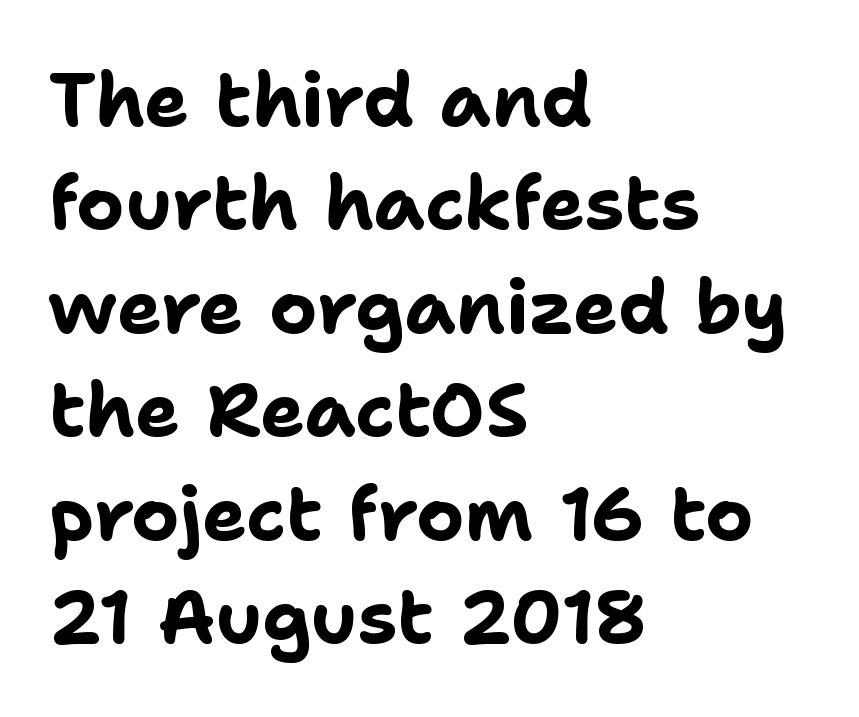
The image shows 75 px bold sans-serif type, upright; set left-aligned, normal line spacing (1.38x), normal letter spacing, not underlined; low stroke contrast and a medium x-height.
